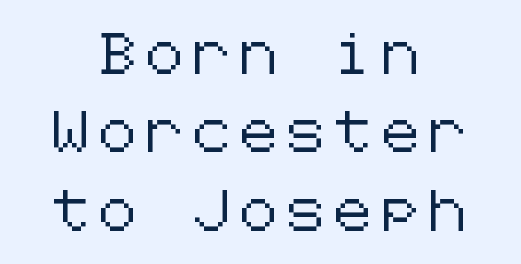
{"serif": "no", "italic": "no", "width": "normal", "stroke_contrast": "low", "x_height": "medium", "underline": "no", "align": "center", "line_spacing": "loose", "line_spacing_ratio": 1.91, "letter_spacing": "wide", "letter_spacing_em": 0.26, "glyph_px": 41}
